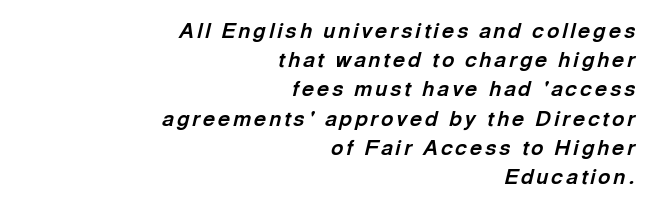
Q: Is the text bold? A: Yes.
Q: Is the text italic (slanted)? A: Yes, it leans right by about 13 degrees.
Q: Is the text underlined? A: No.
Q: How is the paragraph aligned? A: Right-aligned.
Q: Is the spacing between lines tight, normal or loose? A: Normal.
